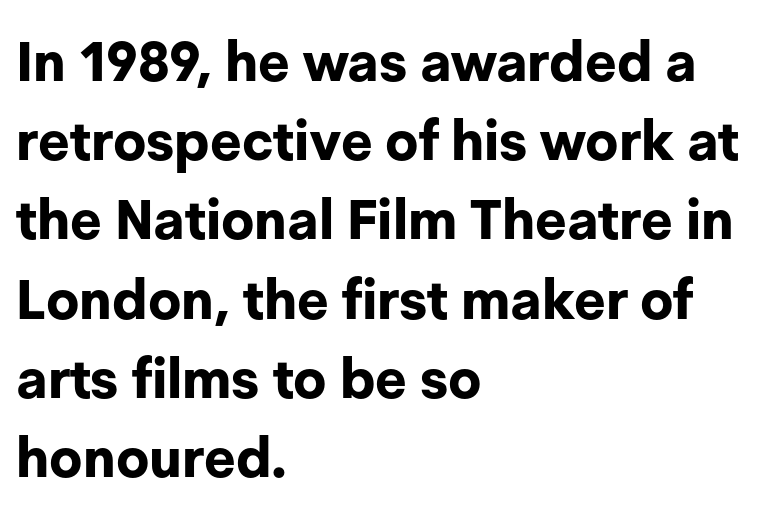
Summary of weight: heavy, a full bold. Honestly, the letter spacing is just normal — you wouldn't notice it. Has an underline been added? It has not. Casual observation: everything's shoved over to the left. A typesetter would call this proportional, since set widths differ per character.
